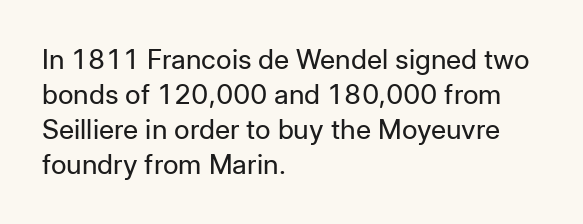
Style check: upright. Plain, unruled lines of type. The paragraph has a hard left edge and a soft right edge. This rendering leaves character spacing at its baseline value. A typesetter would call this leading conventional body-copy spacing. These glyphs show unthickened strokes, regular width or finer.
